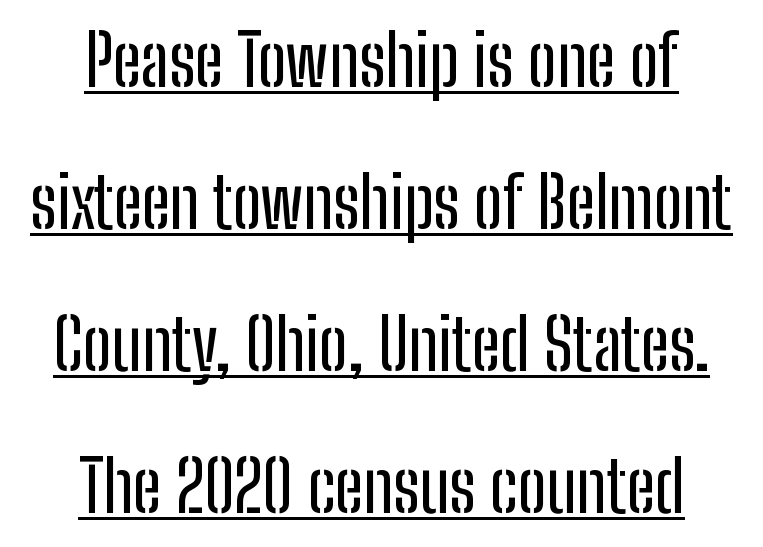
{"serif": "no", "italic": "no", "width": "condensed", "stroke_contrast": "low", "x_height": "medium", "monospaced": "no", "underline": "yes", "align": "center", "line_spacing": "loose", "line_spacing_ratio": 2.03, "letter_spacing": "normal", "letter_spacing_em": 0.0, "glyph_px": 70}
